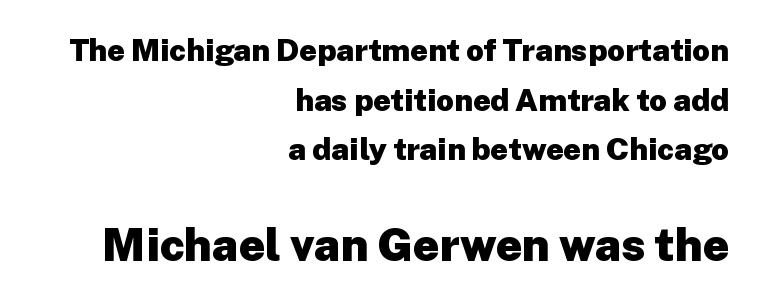
Q: Is the text bold? A: Yes.
Q: Is the text italic (slanted)? A: No, it is upright.
Q: Is the typeface a serif or a sans-serif typeface? A: Sans-serif.
Q: Is the text underlined? A: No.
Q: How is the paragraph aligned? A: Right-aligned.
Q: Is the spacing between letters normal or unusually wide? A: Normal.
Q: Is the spacing between lines tight, normal or loose? A: Normal.
Q: Which block of text is set in a larger size, the first (top) or the second (bottom)? A: The second (bottom) one.
Q: Width (condensed, normal, or wide)? A: Normal.
Q: Stroke contrast? A: Low.
Q: x-height? A: Medium.
Q: Monospaced? A: No.
